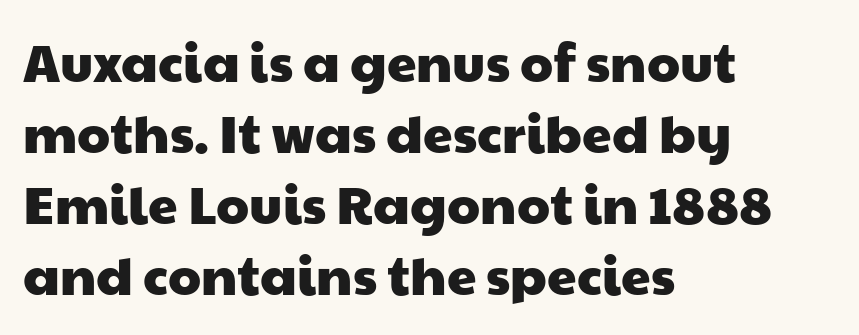
{"serif": "no", "width": "wide", "stroke_contrast": "low", "x_height": "medium", "monospaced": "no", "underline": "no", "align": "left", "line_spacing": "normal", "line_spacing_ratio": 1.34, "letter_spacing": "normal", "letter_spacing_em": 0.0, "glyph_px": 53}
